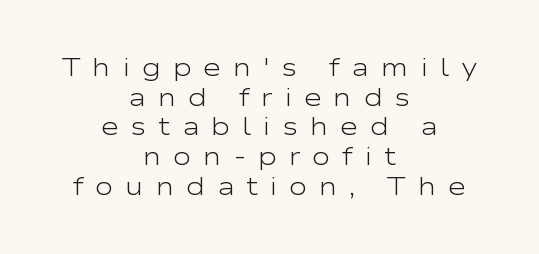
Q: Is the text bold? A: No.
Q: Is the text italic (slanted)? A: No, it is upright.
Q: Is the text underlined? A: No.
Q: How is the paragraph aligned? A: Centered.
Q: Is the spacing between letters normal or unusually wide? A: Unusually wide.
